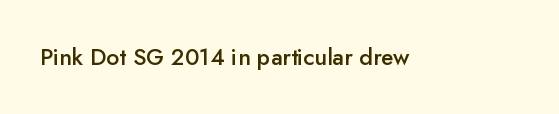
No extra tracking has been applied to these lines. The area under the type is left untouched. Weight: semibold (demi). If you drew a line through each stem, it would be perfectly vertical.
